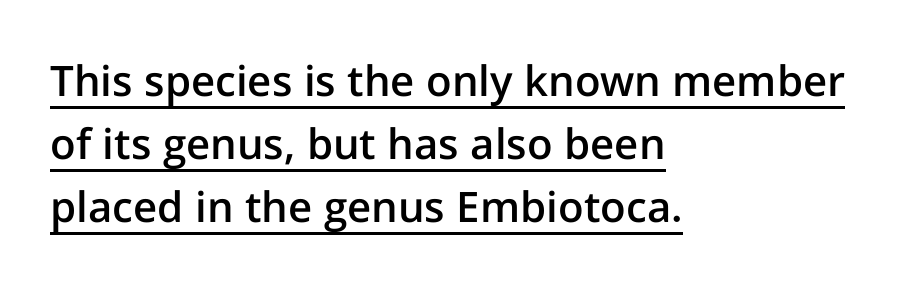
Q: Is the text bold? A: Semi-bold.
Q: Is the text italic (slanted)? A: No, it is upright.
Q: Is the typeface a serif or a sans-serif typeface? A: Sans-serif.
Q: Is the text underlined? A: Yes.
Q: How is the paragraph aligned? A: Left-aligned.
Q: Is the spacing between letters normal or unusually wide? A: Normal.
Q: Is the spacing between lines tight, normal or loose? A: Normal.
Q: Width (condensed, normal, or wide)? A: Normal.
Q: Stroke contrast? A: Low.
Q: x-height? A: Medium.
Q: Monospaced? A: No.
